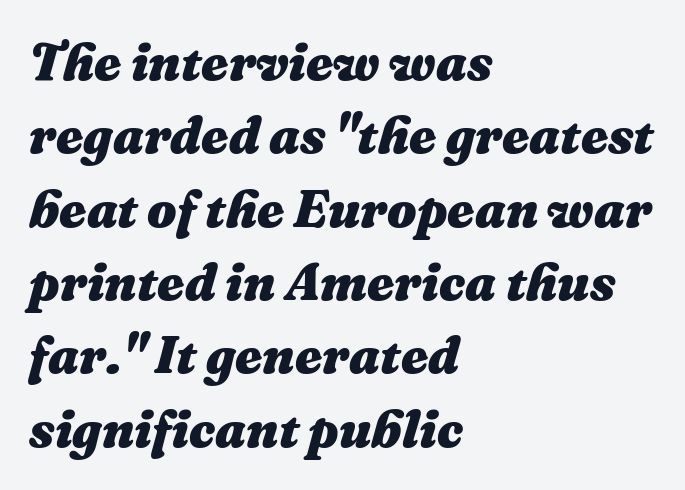
{"italic": "yes", "lean": "right", "slant_degrees": 16, "bold": "yes", "weight": "heavy", "width": "normal", "stroke_contrast": "medium", "x_height": "medium", "monospaced": "no", "underline": "no", "align": "left", "line_spacing": "normal", "line_spacing_ratio": 1.41, "letter_spacing": "normal", "letter_spacing_em": 0.0, "glyph_px": 52}
